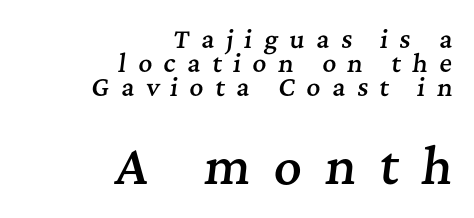
All the whitespace from short lines collects on the left. The font is running at a semibold setting, under full bold. The letterforms stand isolated, each surrounded by extra space. Yep, that's italic — everything's leaning. Does the type have serifs? Yes, each stem ends in a small foot. Type without underlining.
